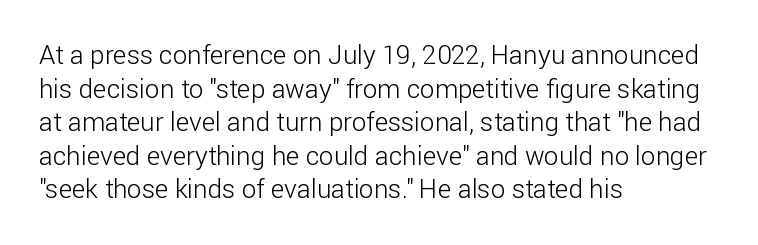
The image shows 26 px text type, upright; set left-aligned, normal line spacing (1.29x), normal letter spacing, not underlined.
